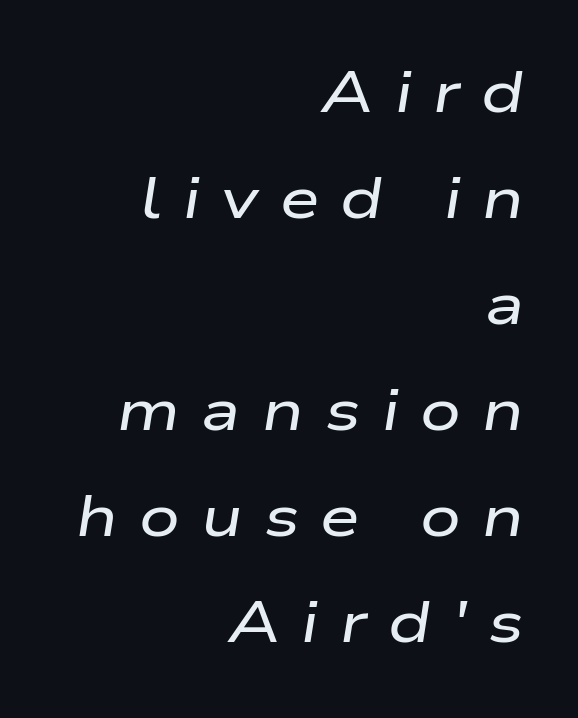
{"italic": "yes", "lean": "right", "slant_degrees": 9, "width": "wide", "stroke_contrast": "low", "x_height": "medium", "monospaced": "no", "underline": "no", "align": "right", "line_spacing_ratio": 1.86, "letter_spacing": "wide", "letter_spacing_em": 0.37, "glyph_px": 57}
